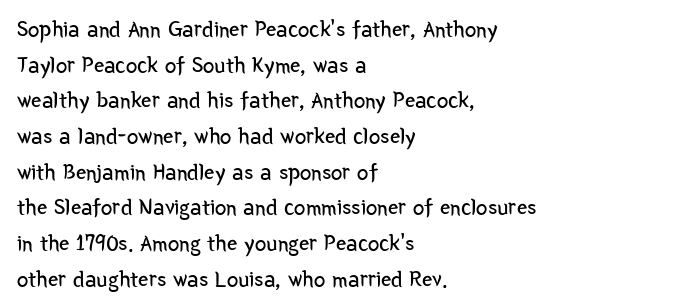
{"italic": "no", "bold": "no", "underline": "no", "align": "left", "line_spacing": "normal", "line_spacing_ratio": 1.55, "letter_spacing": "normal", "letter_spacing_em": 0.0, "glyph_px": 23}
